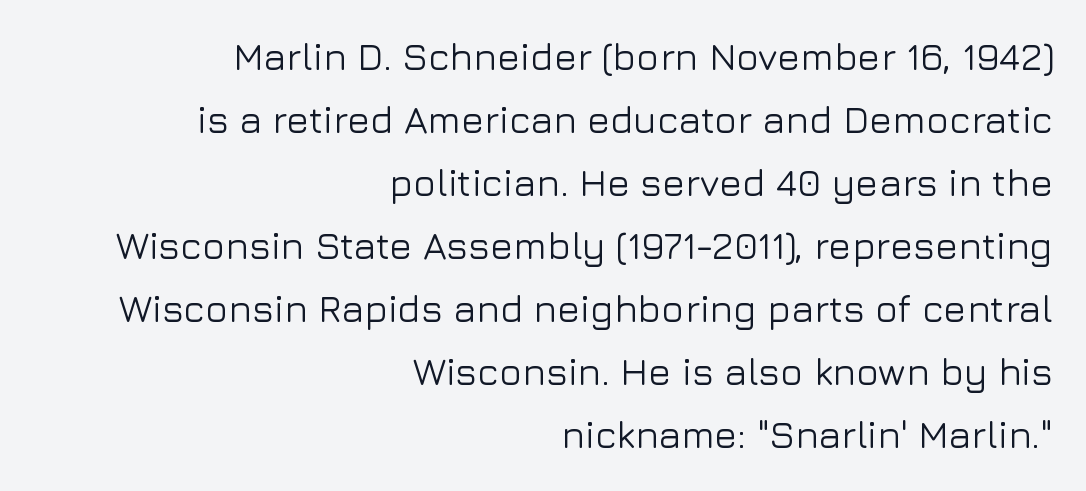
The image shows 38 px sans-serif type, upright; set right-aligned, normal line spacing (1.66x), normal letter spacing, not underlined; low stroke contrast and a medium x-height.
